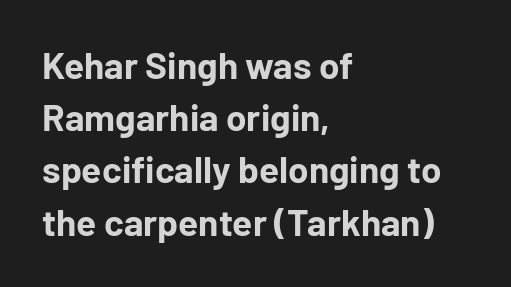
The image shows 37 px bold sans-serif type, upright; set left-aligned, normal line spacing (1.41x), normal letter spacing, not underlined; low stroke contrast and a medium x-height.
